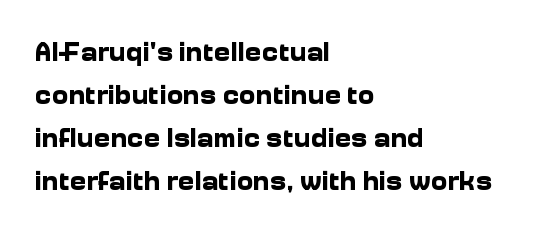
Q: Is the text bold? A: Yes.
Q: Is the text italic (slanted)? A: No, it is upright.
Q: Is the typeface a serif or a sans-serif typeface? A: Sans-serif.
Q: Is the text underlined? A: No.
Q: How is the paragraph aligned? A: Left-aligned.
Q: Is the spacing between letters normal or unusually wide? A: Normal.
Q: Is the spacing between lines tight, normal or loose? A: Normal.
Q: Width (condensed, normal, or wide)? A: Normal.
Q: Stroke contrast? A: Low.
Q: x-height? A: Medium.
Q: Monospaced? A: No.
